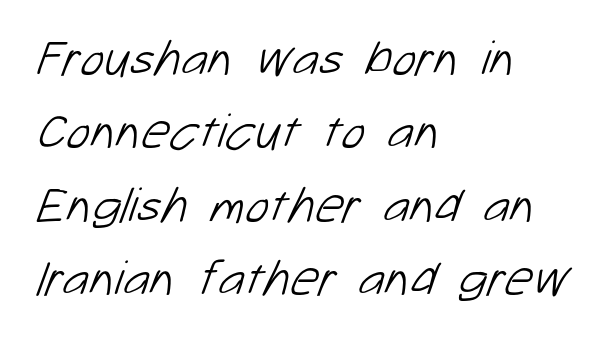
Q: Is the text bold? A: No.
Q: Is the typeface a serif or a sans-serif typeface? A: Sans-serif.
Q: Is the text underlined? A: No.
Q: How is the paragraph aligned? A: Left-aligned.
Q: Is the spacing between letters normal or unusually wide? A: Normal.
Q: Is the spacing between lines tight, normal or loose? A: Normal.
Q: Width (condensed, normal, or wide)? A: Normal.
Q: Stroke contrast? A: Low.
Q: x-height? A: Medium.
Q: Monospaced? A: No.
